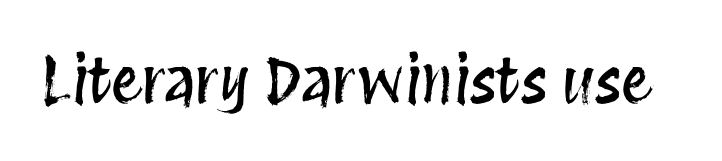
The passage shown is not underscored anywhere. This sample uses an upright cut, with every glyph sitting square on the baseline. Glyph-to-glyph distance matches everyday printed text. Do the characters align in a grid? No, the font is proportional.
